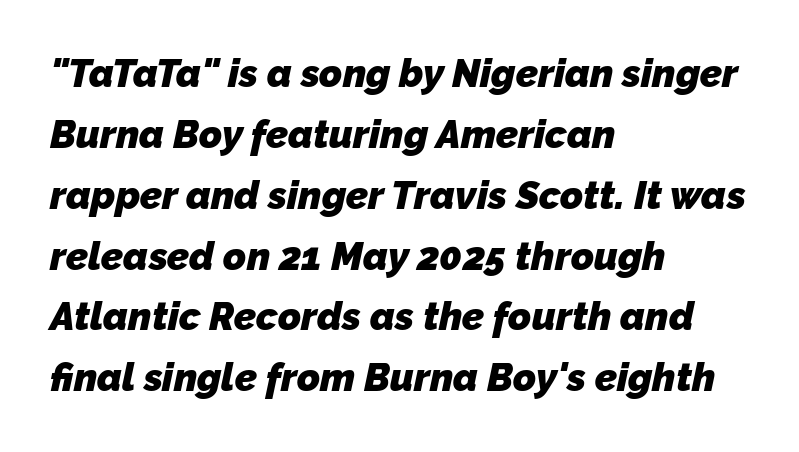
Font category for this specimen: sans-serif. The rendering uses a moderate line-height, typical for paragraphs. Notice how the passage keeps a crisp vertical edge on the left only. Looks like regular typesetting: each glyph gets only the width it needs.
